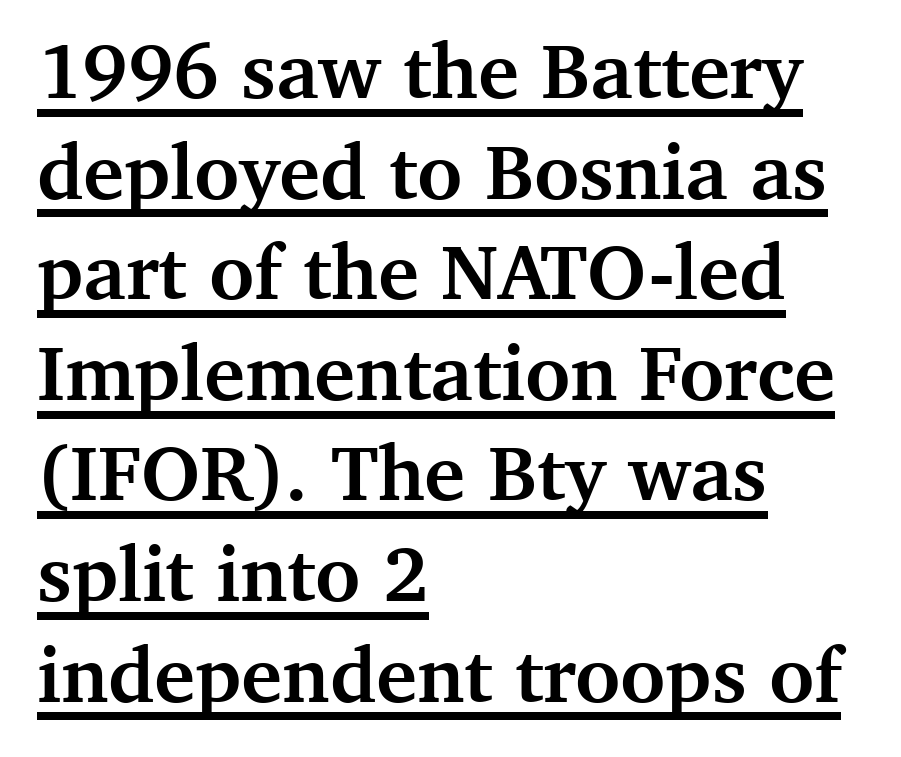
The image shows 78 px semibold serif type, upright; set left-aligned, normal line spacing (1.29x), normal letter spacing, underlined; medium stroke contrast and a medium x-height.
